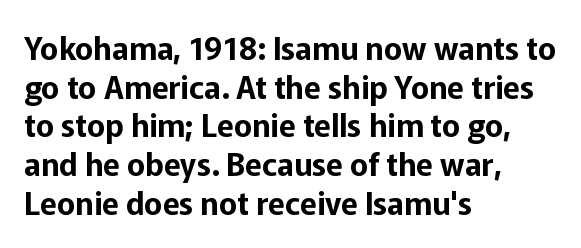
Characters remain perfectly vertical along every line. The foot of each line stays bare and open. Is the letter spacing exaggerated? No — it looks like the ordinary default. Horizontal alignment here is leftward, the default for most running prose. The designer left line spacing at the default.
